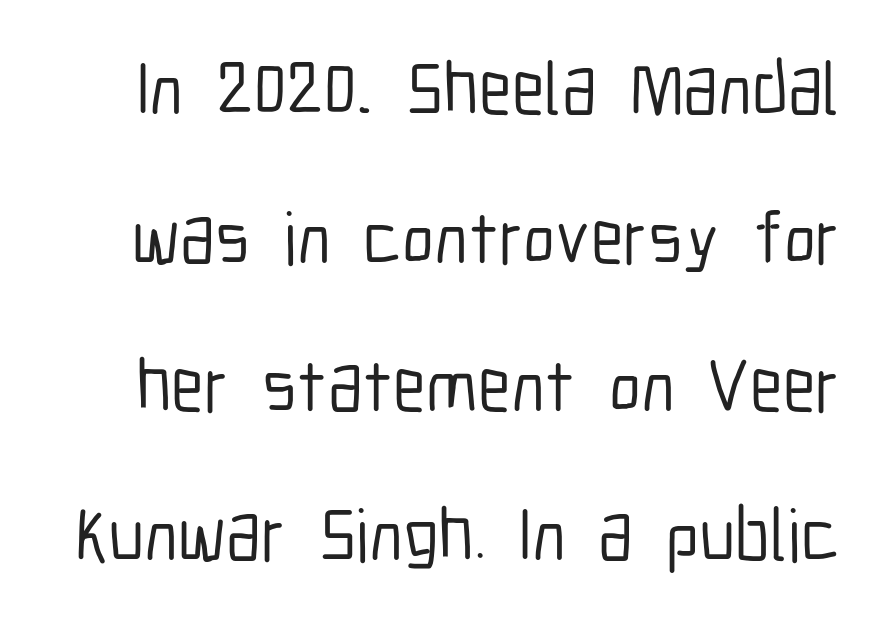
Q: Is the text italic (slanted)? A: No, it is upright.
Q: Is the typeface a serif or a sans-serif typeface? A: Sans-serif.
Q: Is the text underlined? A: No.
Q: Is the spacing between letters normal or unusually wide? A: Normal.
Q: Is the spacing between lines tight, normal or loose? A: Loose.
Q: Width (condensed, normal, or wide)? A: Condensed.
Q: Stroke contrast? A: Low.
Q: x-height? A: Medium.
Q: Monospaced? A: No.
